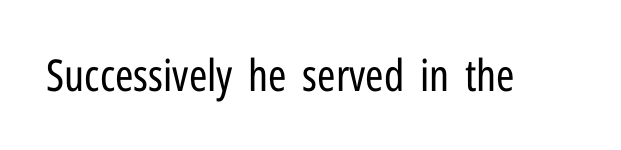
The letterforms sit shoulder to shoulder at normal distance. Typographically, this falls in the sans-serif category. Each row of text sits above clean, open space. Varying glyph widths throughout — classic text-font behaviour. A typesetter would mark this as roman, not italic.
